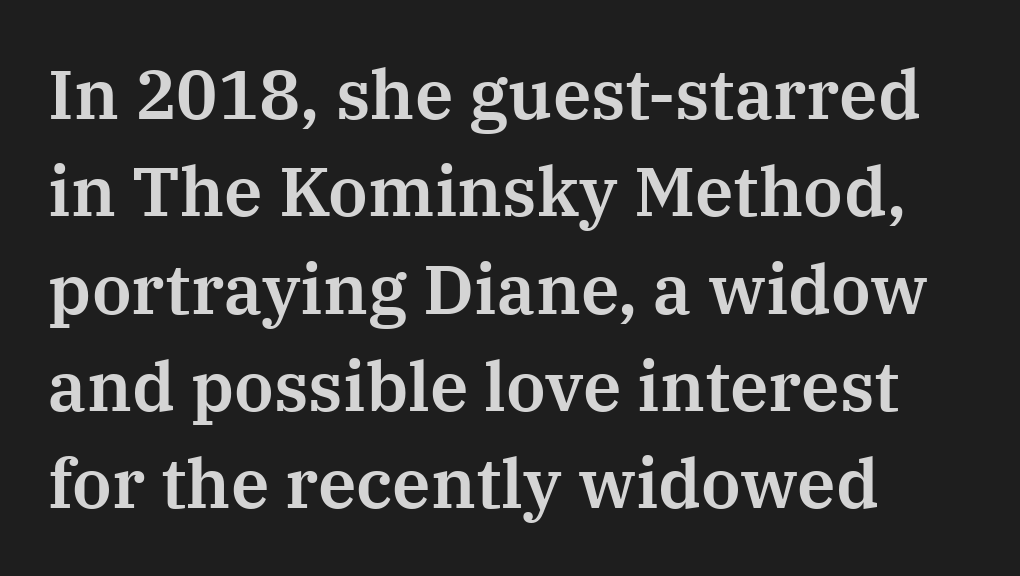
The rag falls on the right side of this text block. Little horizontal feet cap the strokes, marking this as serif type. A typesetter would call this proportional, since set widths differ per character. A clean baseline with only descenders dipping below it. Every stem runs plumb, perpendicular to the baseline.
